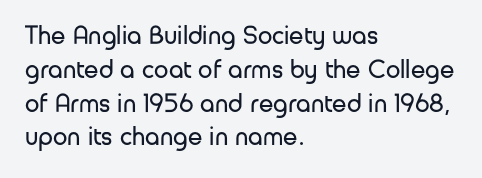
{"italic": "no", "bold": "no", "underline": "no", "align": "left", "line_spacing": "normal", "line_spacing_ratio": 1.3, "letter_spacing": "normal", "letter_spacing_em": 0.0, "glyph_px": 26}
